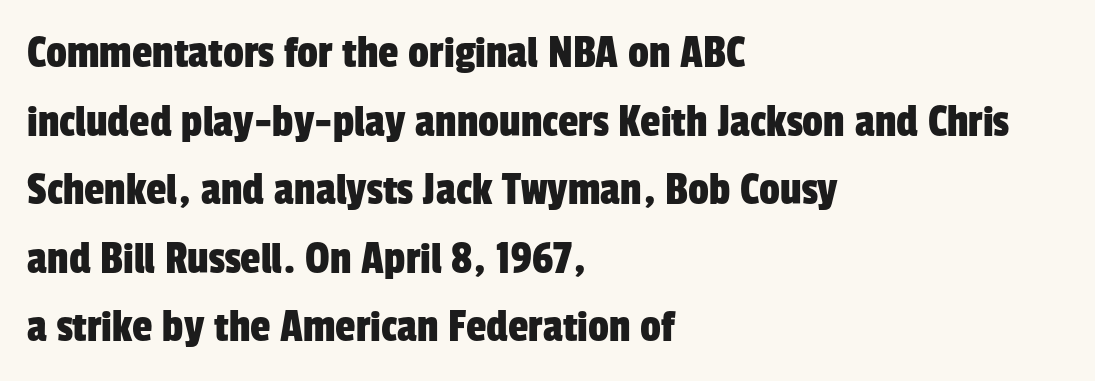
The image shows 46 px condensed sans-serif type; set left-aligned, normal line spacing (1.49x), normal letter spacing, not underlined; low stroke contrast and a medium x-height.
